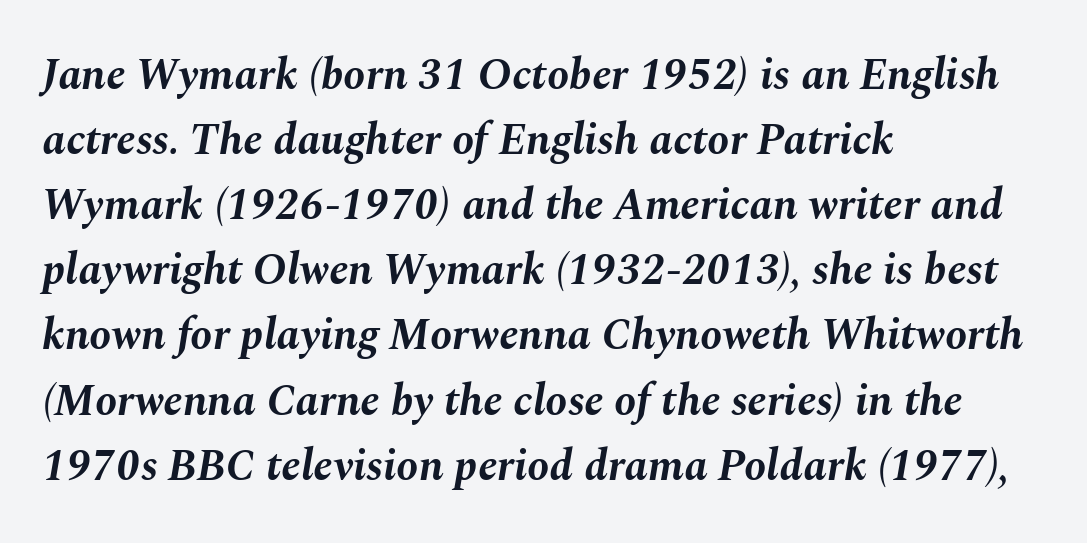
{"italic": "yes", "lean": "right", "slant_degrees": 10, "bold": "yes", "weight": "bold", "width": "normal", "stroke_contrast": "medium", "x_height": "medium", "monospaced": "no", "underline": "no", "align": "left", "line_spacing": "normal", "line_spacing_ratio": 1.48, "letter_spacing": "normal", "letter_spacing_em": 0.0, "glyph_px": 44}
